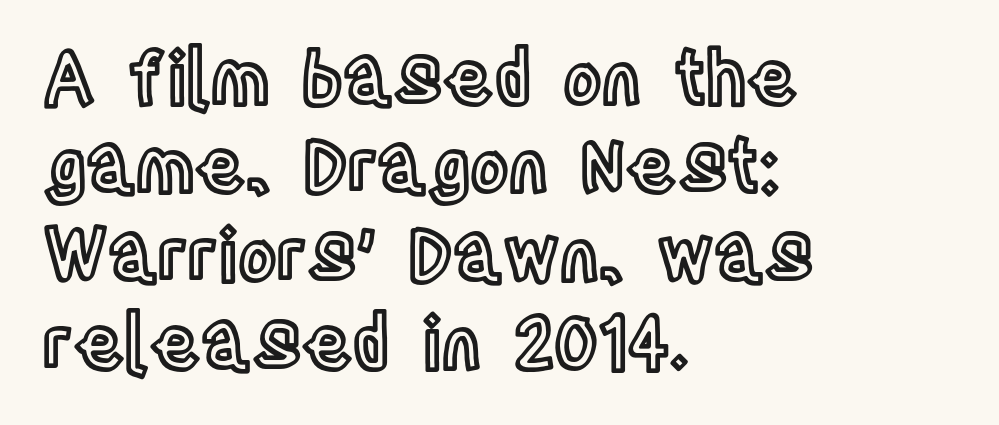
The image shows 73 px condensed type, upright; set left-aligned, line spacing 1.21x, normal letter spacing, not underlined; a large x-height.
